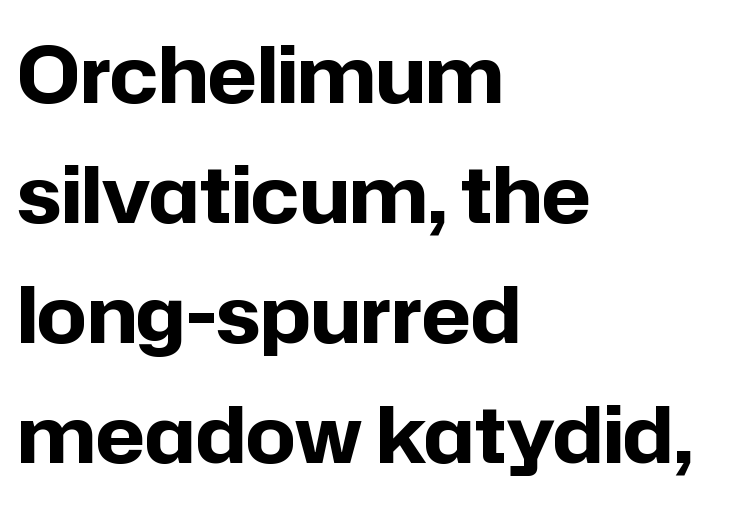
The image shows 78 px bold sans-serif type, upright; set left-aligned, normal line spacing (1.54x), normal letter spacing, not underlined; low stroke contrast and a medium x-height.
